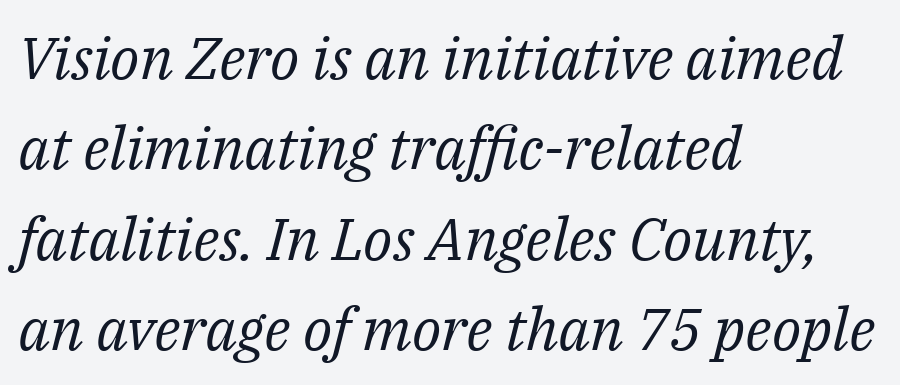
Tracking value appears to be zero — textbook default spacing. These lines are rendered in a variable-pitch font. Unbolded letterforms with no extra heft. Glance below the letters and you will spot only blank space. Every row of glyphs begins at an identical x-position on the left.
